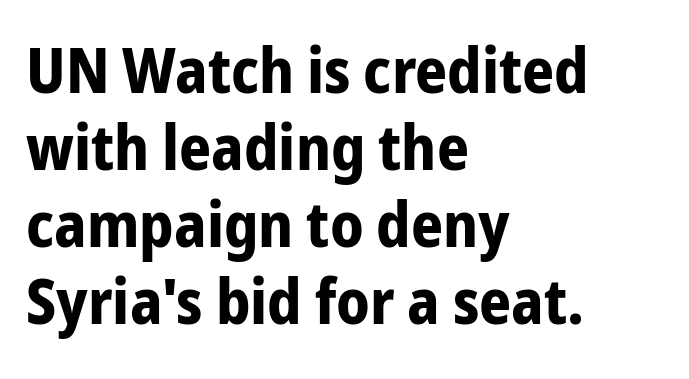
The image shows 63 px bold, condensed sans-serif type, upright; set left-aligned, line spacing 1.22x, normal letter spacing, not underlined; low stroke contrast and a medium x-height.
